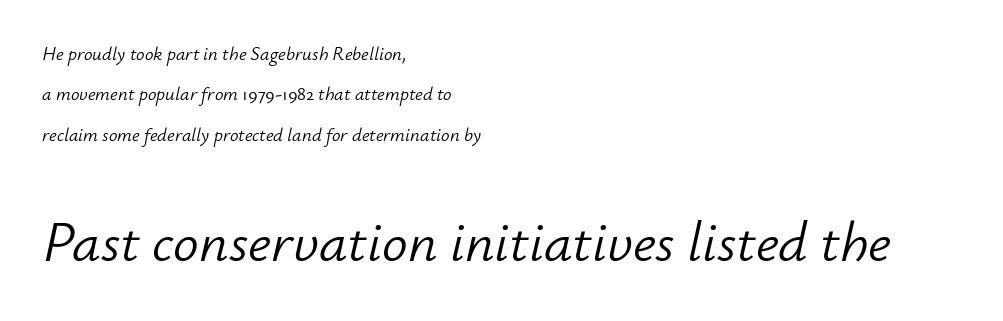
Vertical stems look standard width or narrower in stroke. The type is set solid horizontally, with unmodified tracking. Rule under the text: the space is simply empty. Would a proofreader flag this as italicized? Yes.
